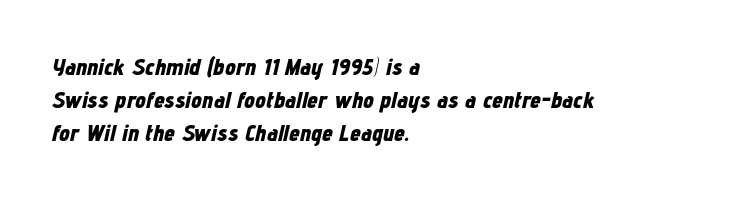
Q: Is the text bold? A: Yes.
Q: Is the text italic (slanted)? A: Yes, it leans right by about 12 degrees.
Q: Is the text underlined? A: No.
Q: How is the paragraph aligned? A: Left-aligned.
Q: Is the spacing between letters normal or unusually wide? A: Normal.
Q: Is the spacing between lines tight, normal or loose? A: Normal.
